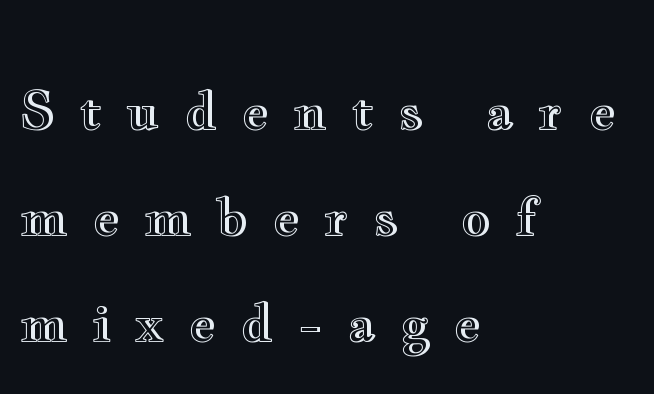
{"italic": "no", "width": "wide", "x_height": "small", "monospaced": "no", "underline": "no", "align": "left", "line_spacing": "loose", "line_spacing_ratio": 2.04, "letter_spacing": "wide", "letter_spacing_em": 0.46, "glyph_px": 52}
